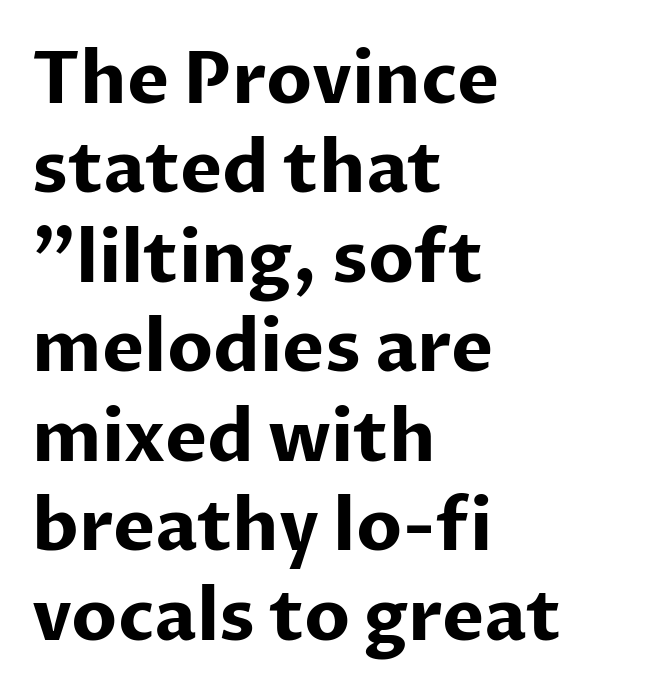
Q: Is the text bold? A: Yes.
Q: Is the text italic (slanted)? A: No, it is upright.
Q: Is the typeface a serif or a sans-serif typeface? A: Sans-serif.
Q: Is the text underlined? A: No.
Q: How is the paragraph aligned? A: Left-aligned.
Q: Is the spacing between letters normal or unusually wide? A: Normal.
Q: Is the spacing between lines tight, normal or loose? A: Normal.
Q: Width (condensed, normal, or wide)? A: Normal.
Q: Stroke contrast? A: Low.
Q: x-height? A: Medium.
Q: Monospaced? A: No.
